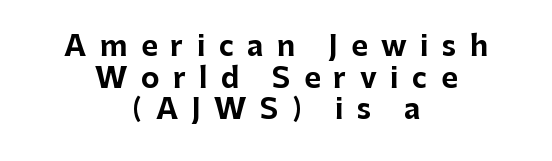
Q: Is the text bold? A: Yes.
Q: Is the text italic (slanted)? A: No, it is upright.
Q: Is the typeface a serif or a sans-serif typeface? A: Sans-serif.
Q: Is the text underlined? A: No.
Q: How is the paragraph aligned? A: Centered.
Q: Is the spacing between letters normal or unusually wide? A: Unusually wide.
Q: Is the spacing between lines tight, normal or loose? A: Tight.
Q: Width (condensed, normal, or wide)? A: Normal.
Q: Stroke contrast? A: Low.
Q: x-height? A: Medium.
Q: Monospaced? A: No.
